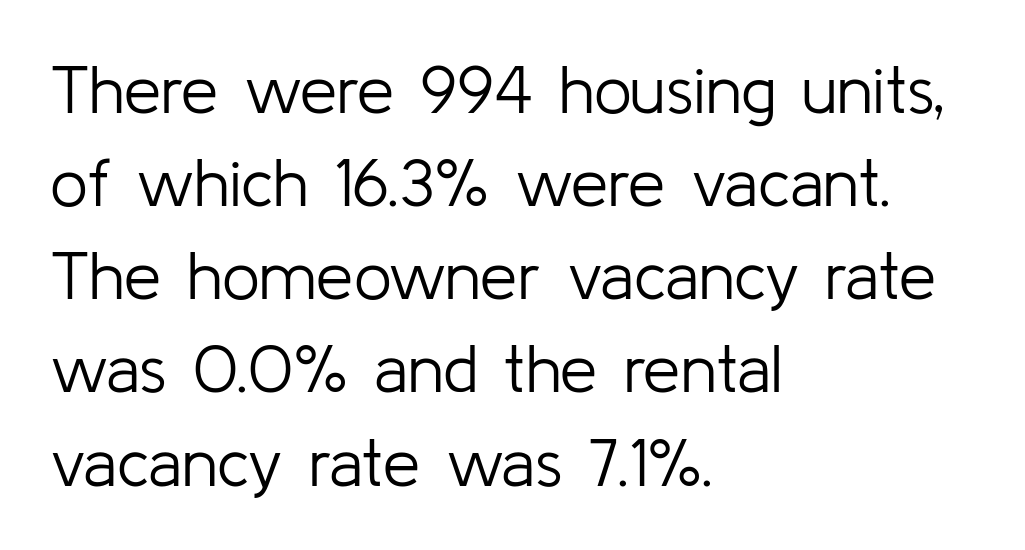
The image shows 67 px light sans-serif type, upright; set left-aligned, normal line spacing (1.39x), normal letter spacing, not underlined; low stroke contrast and a medium x-height.
